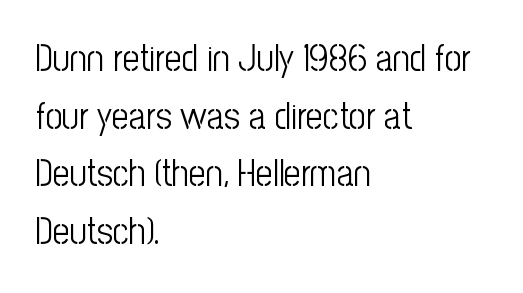
Q: Is the text bold? A: No.
Q: Is the text italic (slanted)? A: No, it is upright.
Q: Is the typeface a serif or a sans-serif typeface? A: Sans-serif.
Q: Is the text underlined? A: No.
Q: How is the paragraph aligned? A: Left-aligned.
Q: Is the spacing between letters normal or unusually wide? A: Normal.
Q: Is the spacing between lines tight, normal or loose? A: Normal.
Q: Width (condensed, normal, or wide)? A: Condensed.
Q: Stroke contrast? A: Low.
Q: x-height? A: Medium.
Q: Monospaced? A: No.
